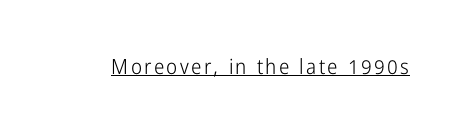
Q: Is the text bold? A: No.
Q: Is the text italic (slanted)? A: No, it is upright.
Q: Is the text underlined? A: Yes.
